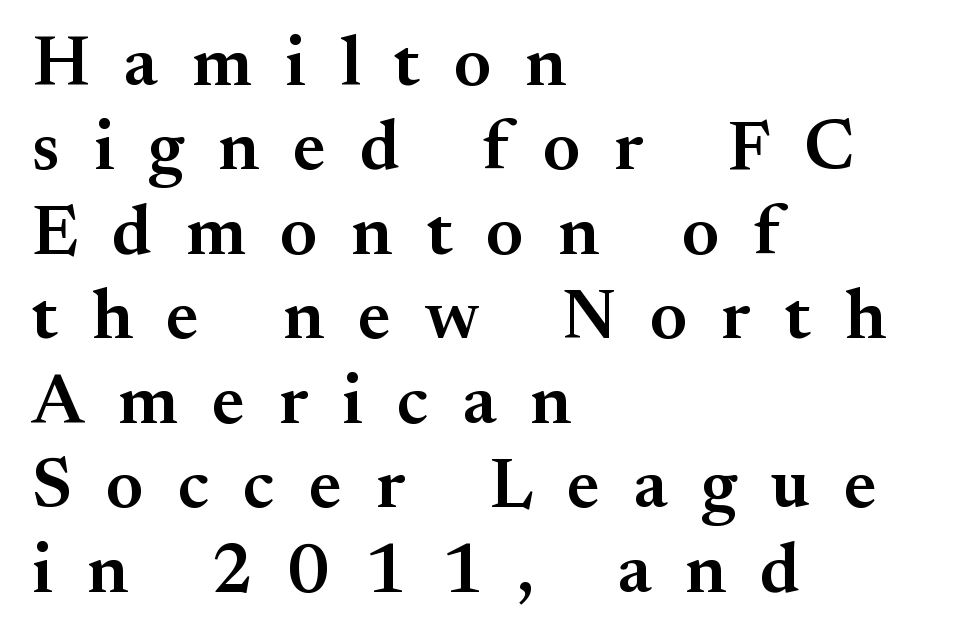
Descenders hang freely into open space. Looks like regular typesetting: each glyph gets only the width it needs. No italicization has been applied; the sample stays upright. Observe the serifs anchoring each vertical stroke in this sample.
